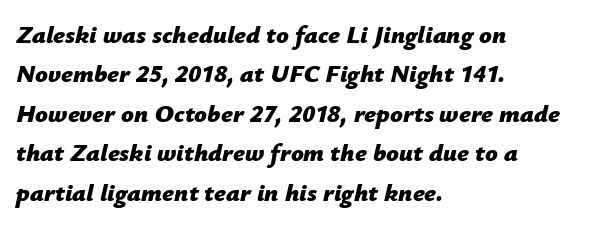
{"italic": "yes", "lean": "right", "slant_degrees": 12, "bold": "yes", "underline": "no", "align": "left", "line_spacing": "normal", "line_spacing_ratio": 1.58, "letter_spacing": "normal", "letter_spacing_em": 0.0, "glyph_px": 25}
